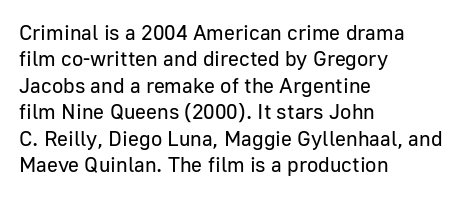
The image shows 21 px text type, upright; set left-aligned, normal line spacing (1.26x), normal letter spacing, not underlined.
